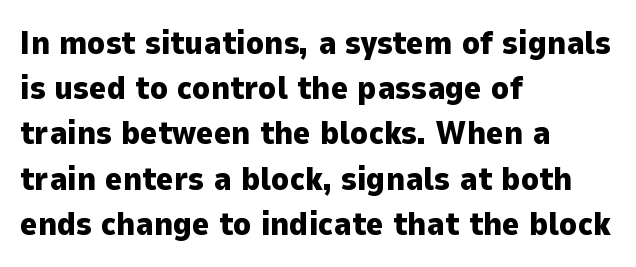
{"serif": "no", "italic": "no", "bold": "yes", "weight": "heavy", "width": "normal", "stroke_contrast": "low", "x_height": "medium", "monospaced": "no", "underline": "no", "align": "left", "line_spacing": "normal", "line_spacing_ratio": 1.37, "letter_spacing": "normal", "letter_spacing_em": 0.0, "glyph_px": 33}
